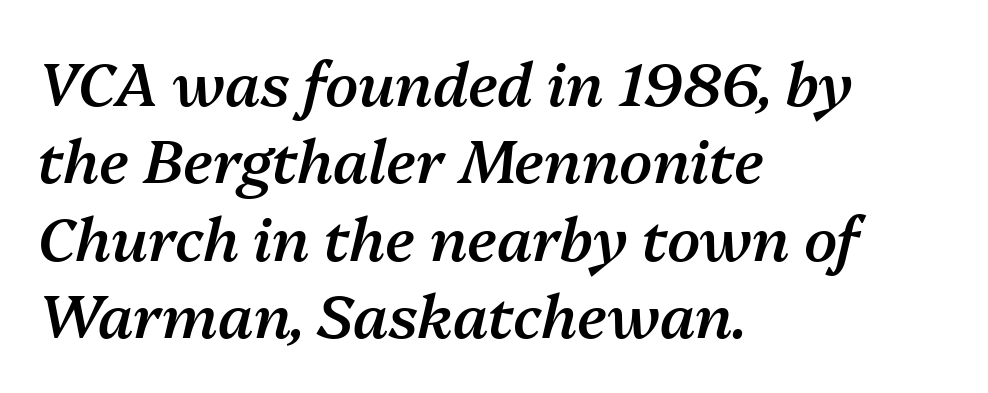
{"italic": "yes", "lean": "right", "slant_degrees": 13, "bold": "semi", "weight": "semibold", "width": "normal", "stroke_contrast": "medium", "x_height": "medium", "monospaced": "no", "underline": "no", "align": "left", "line_spacing": "normal", "line_spacing_ratio": 1.29, "letter_spacing": "normal", "letter_spacing_em": 0.0, "glyph_px": 60}
